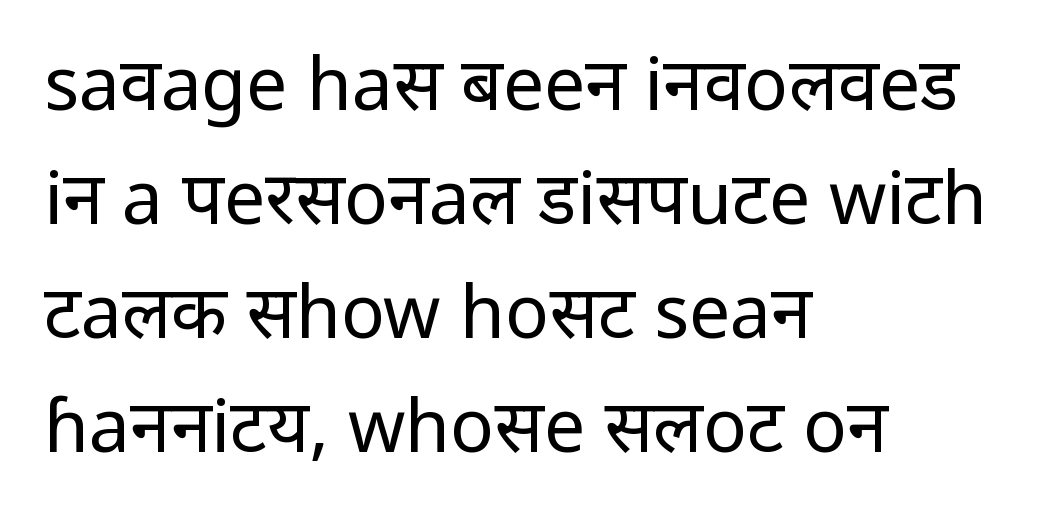
The passage shown has conventional tracking throughout. The space directly below the letters is spotless. In terms of leading, this rendering sits right in the middle. No italicization has been applied; the sample stays upright. No feet cap the strokes, marking this as sans-serif type.
